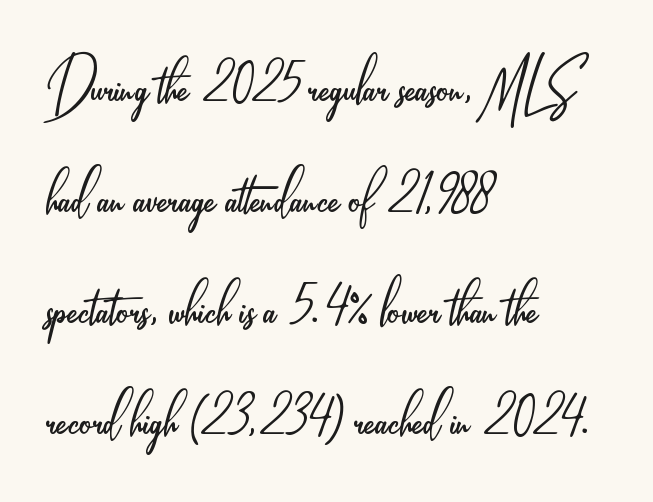
Leading: standard. Stems here are at most as thick as an everyday book face. Nobody touched the tracking dial on this one. Is this a fixed-width face? No — the glyphs have proportional, varying widths.
